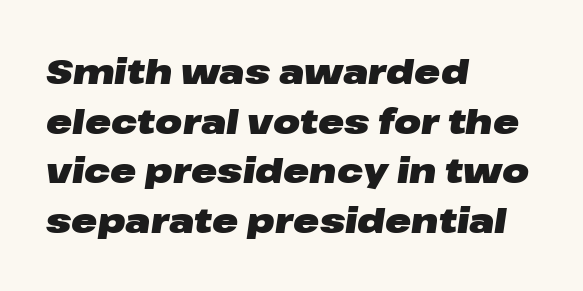
The image shows 35 px heavy, wide type, italic (leaning right); set left-aligned, normal line spacing (1.42x), normal letter spacing, not underlined; low stroke contrast and a medium x-height.
